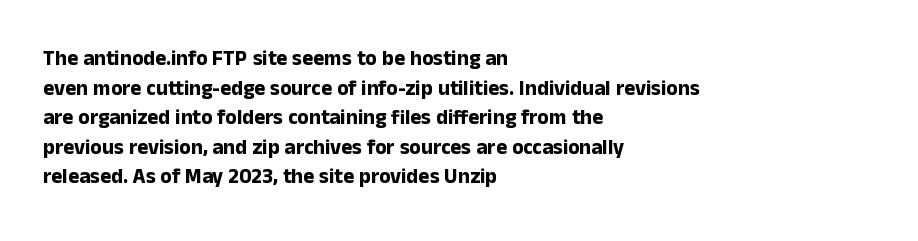
Q: Is the text bold? A: Yes.
Q: Is the text italic (slanted)? A: No, it is upright.
Q: Is the text underlined? A: No.
Q: How is the paragraph aligned? A: Left-aligned.
Q: Is the spacing between letters normal or unusually wide? A: Normal.
Q: Is the spacing between lines tight, normal or loose? A: Normal.
